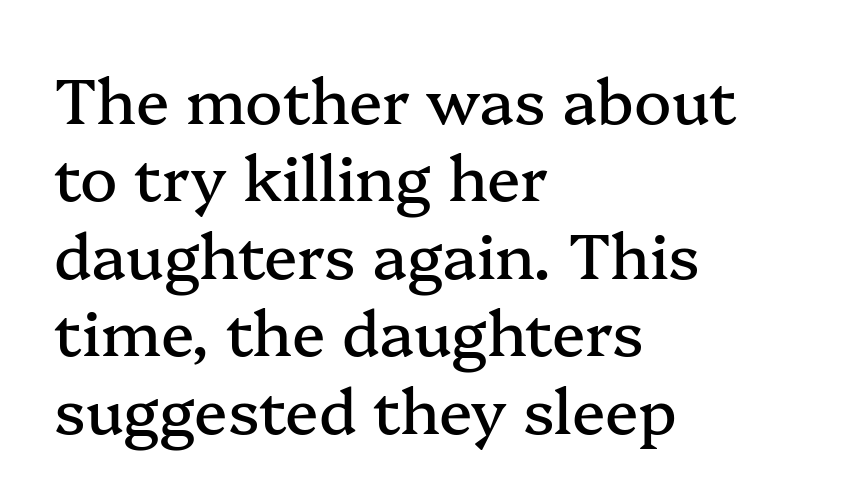
{"serif": "yes", "italic": "no", "width": "normal", "stroke_contrast": "medium", "x_height": "medium", "monospaced": "no", "underline": "no", "align": "left", "line_spacing": "normal", "line_spacing_ratio": 1.25, "letter_spacing": "normal", "letter_spacing_em": 0.0, "glyph_px": 62}
